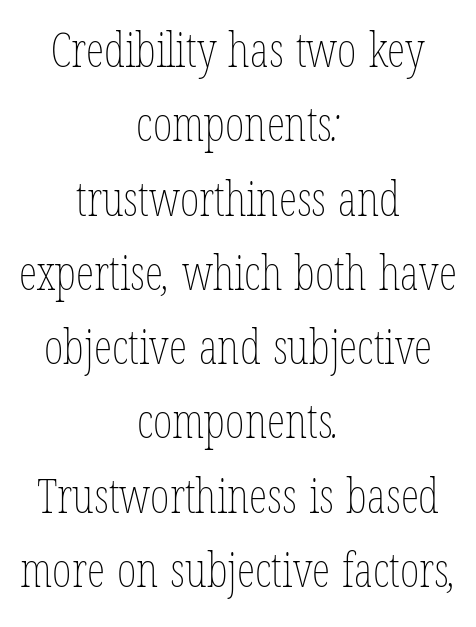
These glyphs show unthickened strokes, regular width or finer. These lines stack symmetrically, like a column narrowing and widening about its center. Regarding leading, the lines here are spaced in the standard way. This sample uses plain, unmodified letter spacing.
